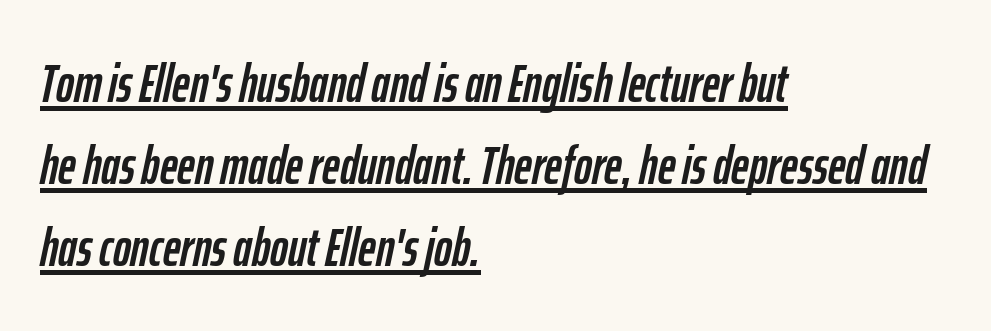
Q: Is the text italic (slanted)? A: Yes, it leans right by about 12 degrees.
Q: Is the text underlined? A: Yes.
Q: How is the paragraph aligned? A: Left-aligned.
Q: Is the spacing between letters normal or unusually wide? A: Normal.
Q: Is the spacing between lines tight, normal or loose? A: Normal.
Q: Width (condensed, normal, or wide)? A: Condensed.
Q: Stroke contrast? A: Low.
Q: x-height? A: Medium.
Q: Monospaced? A: No.
